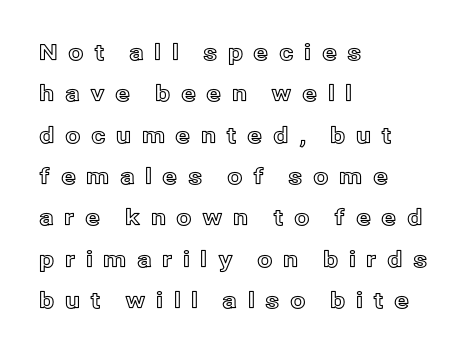
{"italic": "no", "underline": "no", "align": "left", "line_spacing_ratio": 1.88, "letter_spacing": "wide", "letter_spacing_em": 0.47, "glyph_px": 22}
